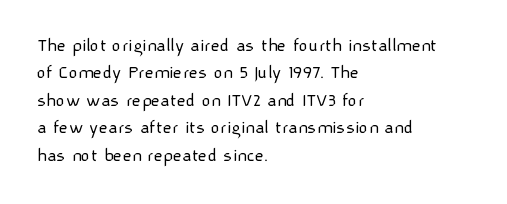
Q: Is the text bold? A: No.
Q: Is the text italic (slanted)? A: No, it is upright.
Q: Is the text underlined? A: No.
Q: How is the paragraph aligned? A: Left-aligned.
Q: Is the spacing between letters normal or unusually wide? A: Normal.
Q: Is the spacing between lines tight, normal or loose? A: Normal.
